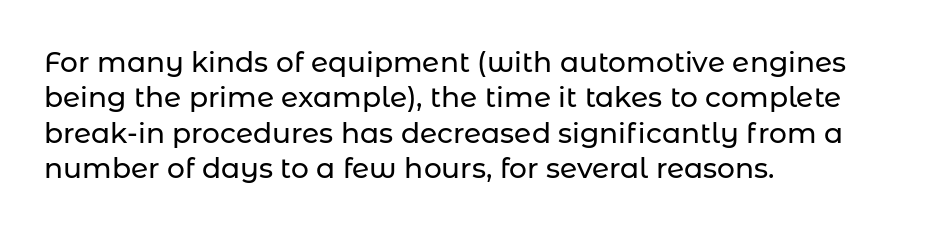
{"serif": "no", "italic": "no", "width": "normal", "stroke_contrast": "low", "x_height": "medium", "monospaced": "no", "underline": "no", "align": "left", "line_spacing": "normal", "line_spacing_ratio": 1.26, "letter_spacing": "normal", "letter_spacing_em": 0.0, "glyph_px": 28}
